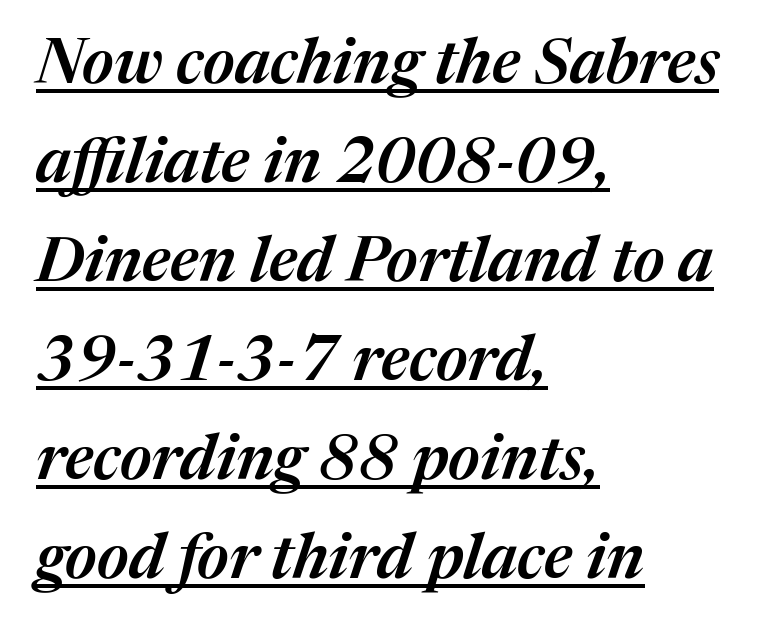
Q: Is the text bold? A: Semi-bold.
Q: Is the text italic (slanted)? A: Yes, it leans right by about 17 degrees.
Q: Is the text underlined? A: Yes.
Q: How is the paragraph aligned? A: Left-aligned.
Q: Is the spacing between letters normal or unusually wide? A: Normal.
Q: Is the spacing between lines tight, normal or loose? A: Normal.
Q: Width (condensed, normal, or wide)? A: Normal.
Q: Stroke contrast? A: Medium.
Q: x-height? A: Medium.
Q: Monospaced? A: No.
